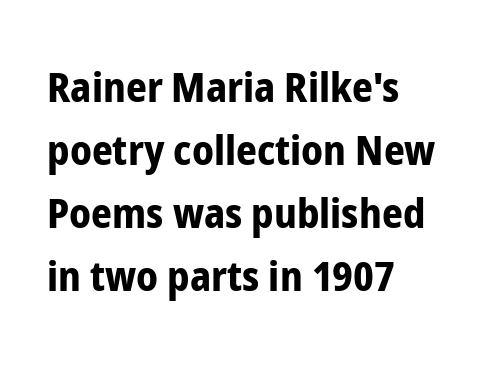
Each letter keeps its own natural width here, so spacing adapts to shape. You'd pick this weight for a headline — it's a proper bold. The lettering stays uniformly vertical, giving the passage a roman look. Quick note: underline off.
